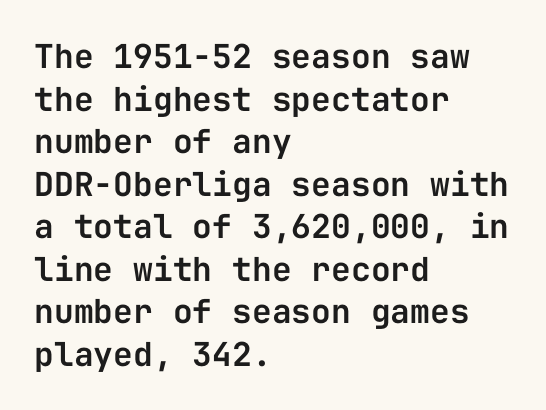
{"serif": "no", "italic": "no", "width": "normal", "stroke_contrast": "low", "x_height": "medium", "monospaced": "yes", "underline": "no", "align": "left", "line_spacing": "normal", "line_spacing_ratio": 1.29, "letter_spacing": "normal", "letter_spacing_em": 0.0, "glyph_px": 33}
